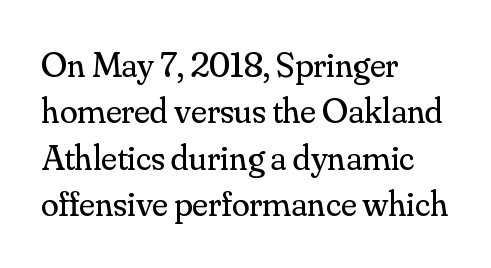
{"serif": "yes", "italic": "no", "bold": "no", "weight": "regular", "width": "normal", "stroke_contrast": "medium", "x_height": "small", "monospaced": "no", "underline": "no", "align": "left", "line_spacing": "normal", "line_spacing_ratio": 1.29, "letter_spacing": "normal", "letter_spacing_em": 0.0, "glyph_px": 36}
